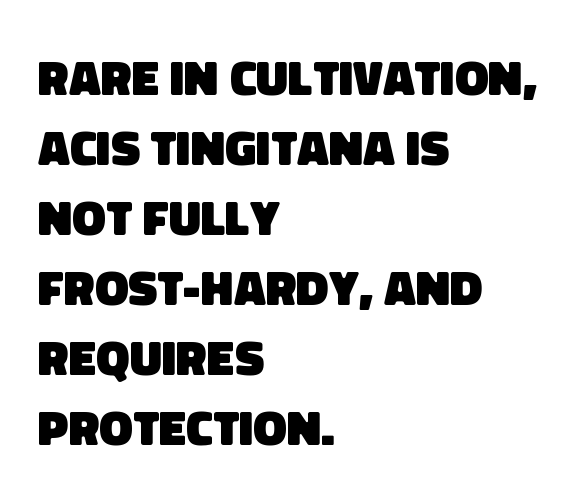
{"serif": "no", "bold": "yes", "weight": "heavy", "width": "normal", "stroke_contrast": "low", "x_height": "large", "monospaced": "no", "underline": "no", "align": "left", "line_spacing": "normal", "line_spacing_ratio": 1.4, "letter_spacing": "normal", "letter_spacing_em": 0.0, "glyph_px": 50}
